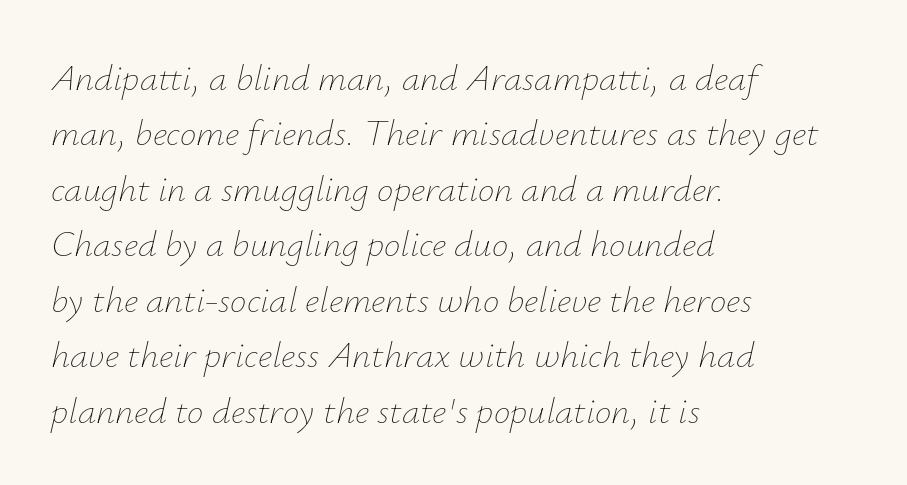
Teacher's note: observe the even left margin — that is flush-left alignment. What stands out about the letter spacing? Nothing — it is the standard amount. The letterforms sit at book weight or below. Plain, unruled lines of type.
